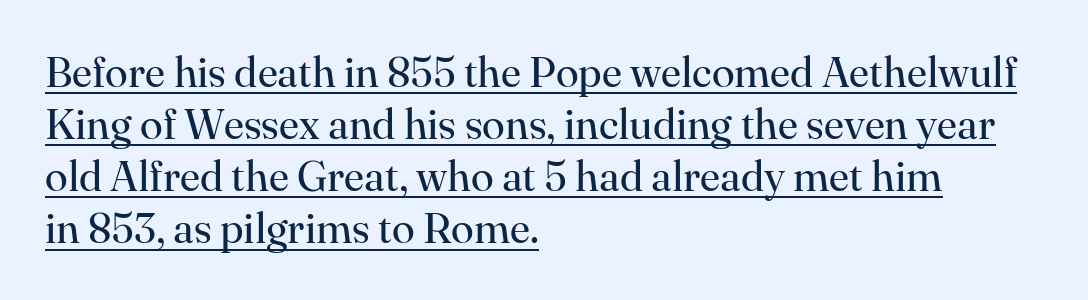
{"serif": "yes", "italic": "no", "bold": "no", "weight": "regular", "width": "normal", "stroke_contrast": "high", "x_height": "small", "monospaced": "no", "underline": "yes", "align": "left", "line_spacing_ratio": 1.24, "letter_spacing": "normal", "letter_spacing_em": 0.0, "glyph_px": 42}
